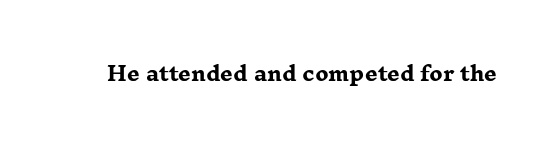
The rendering keeps characters at their native spacing. Underlining? Definitely not there. Nope, not italic — everything's standing straight. Set as a true bold cut, around the 700 mark.
